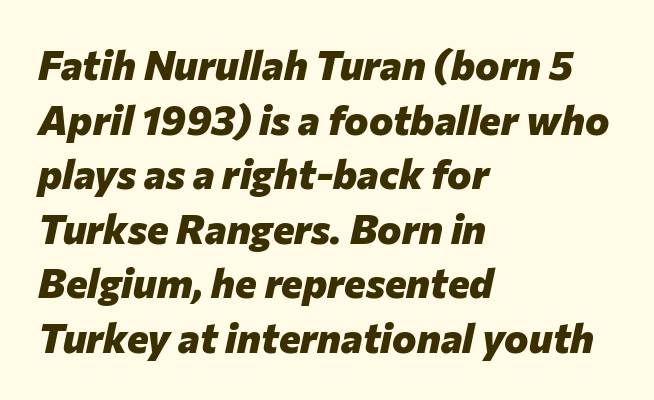
The image shows 41 px heavy type, italic (leaning right); set left-aligned, normal line spacing (1.33x), normal letter spacing, not underlined; low stroke contrast and a medium x-height.
